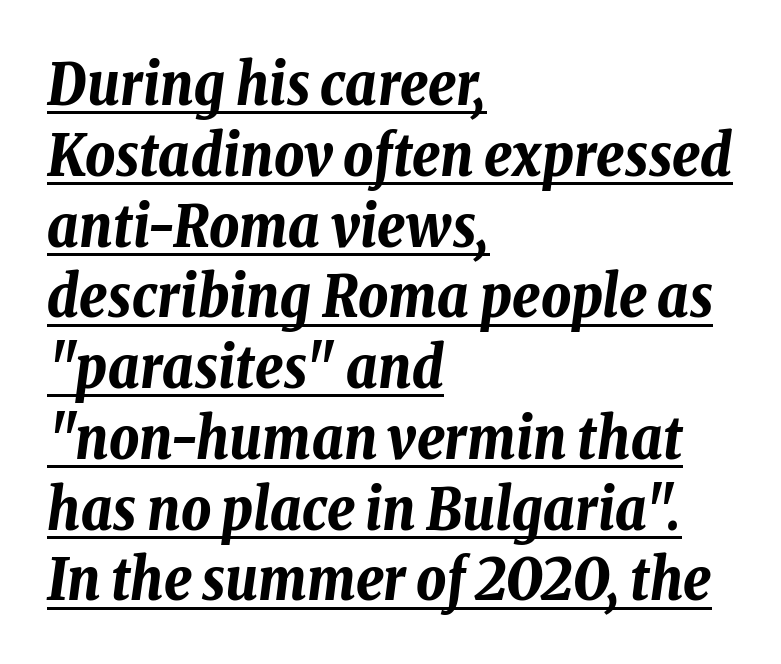
Looks like regular typesetting: each glyph gets only the width it needs. Like a heading marked for emphasis, these lines bear an underscore. The tracking reads as untouched default to a designer's eye. Characters are canted at an angle relative to the baseline's perpendicular. Caption: bold face, heavy strokes. The setting favours the left margin, as ordinary paragraphs usually do.
